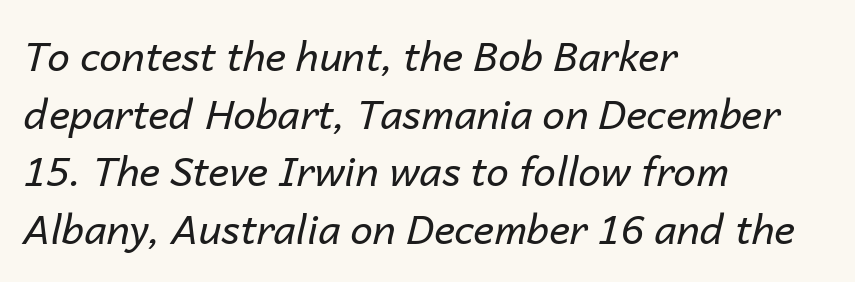
{"italic": "yes", "lean": "right", "slant_degrees": 14, "bold": "no", "weight": "regular", "width": "normal", "stroke_contrast": "low", "x_height": "medium", "monospaced": "no", "underline": "no", "align": "left", "line_spacing": "normal", "line_spacing_ratio": 1.44, "letter_spacing": "normal", "letter_spacing_em": 0.0, "glyph_px": 40}
